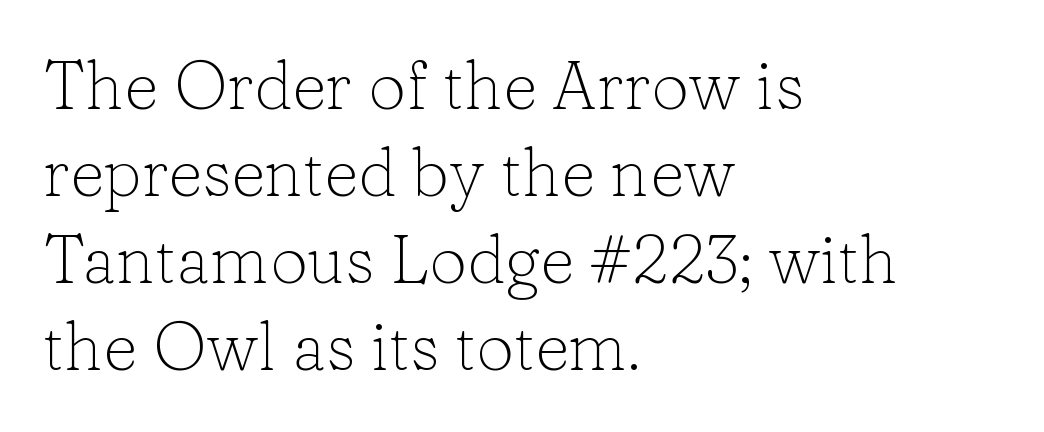
The image shows 67 px light serif type, upright; set left-aligned, normal line spacing (1.3x), normal letter spacing, not underlined; low stroke contrast and a medium x-height.
